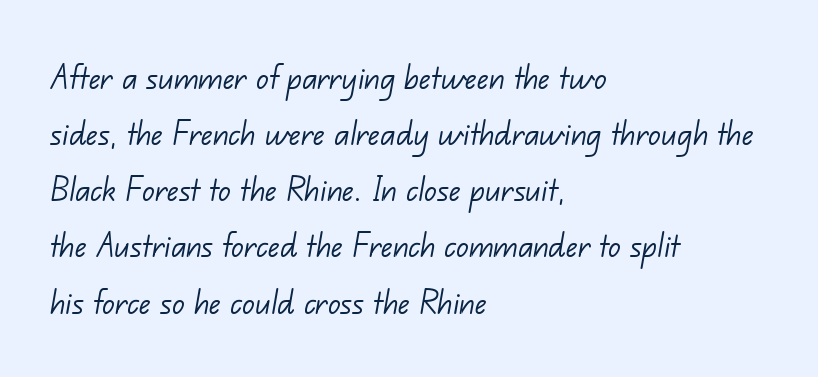
Q: Is the text bold? A: No.
Q: Is the typeface a serif or a sans-serif typeface? A: Sans-serif.
Q: Is the text underlined? A: No.
Q: How is the paragraph aligned? A: Left-aligned.
Q: Is the spacing between letters normal or unusually wide? A: Normal.
Q: Is the spacing between lines tight, normal or loose? A: Normal.
Q: Width (condensed, normal, or wide)? A: Normal.
Q: Stroke contrast? A: Low.
Q: x-height? A: Small.
Q: Monospaced? A: No.
